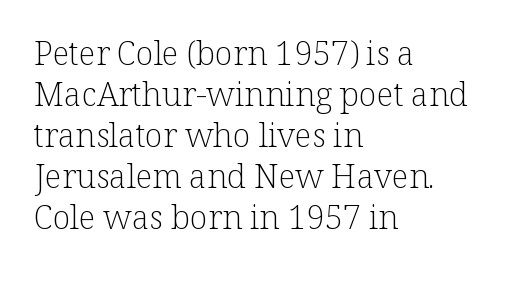
{"serif": "yes", "italic": "no", "bold": "no", "weight": "light", "width": "normal", "stroke_contrast": "low", "x_height": "medium", "monospaced": "no", "underline": "no", "align": "left", "line_spacing_ratio": 1.24, "letter_spacing": "normal", "letter_spacing_em": 0.0, "glyph_px": 33}
